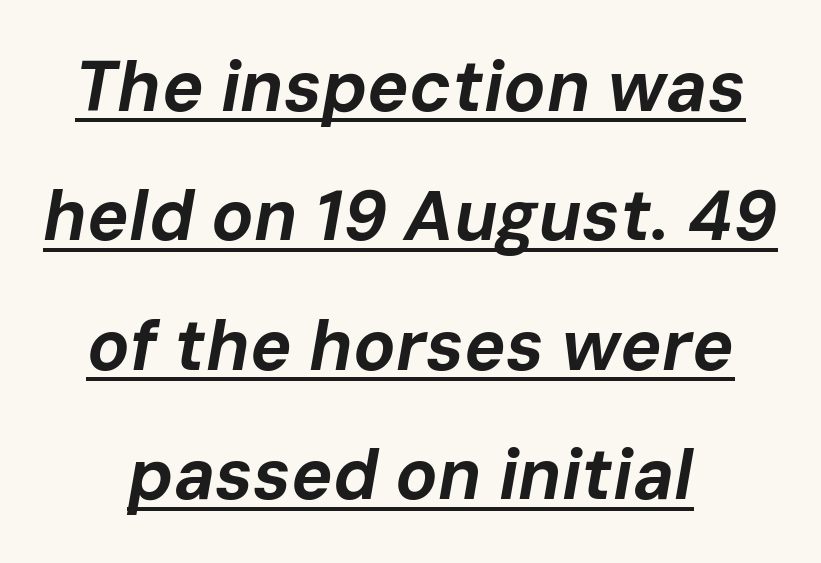
{"italic": "yes", "lean": "right", "slant_degrees": 10, "bold": "yes", "weight": "bold", "width": "normal", "stroke_contrast": "low", "x_height": "medium", "monospaced": "no", "underline": "yes", "align": "center", "line_spacing_ratio": 1.85, "letter_spacing": "normal", "letter_spacing_em": 0.0, "glyph_px": 70}
